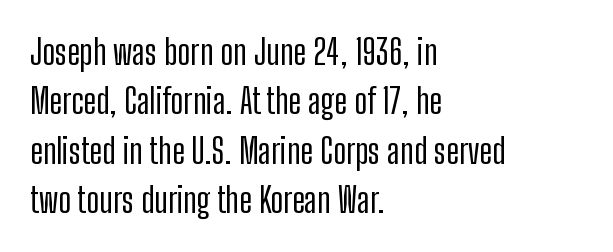
{"serif": "no", "italic": "no", "width": "condensed", "stroke_contrast": "low", "x_height": "medium", "monospaced": "no", "underline": "no", "align": "left", "line_spacing": "normal", "line_spacing_ratio": 1.41, "letter_spacing": "normal", "letter_spacing_em": 0.0, "glyph_px": 35}
